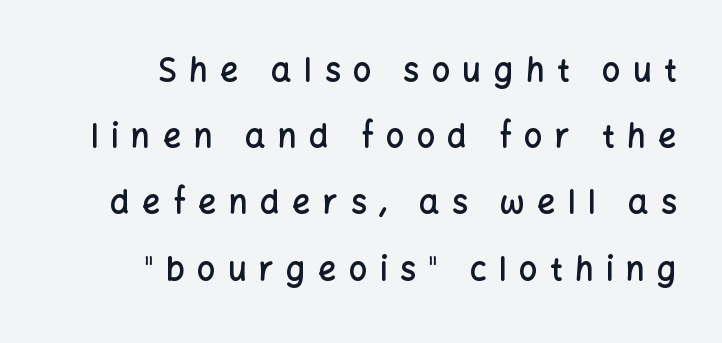
Q: Is the text bold? A: Semi-bold.
Q: Is the text italic (slanted)? A: No, it is upright.
Q: Is the typeface a serif or a sans-serif typeface? A: Sans-serif.
Q: Is the text underlined? A: No.
Q: How is the paragraph aligned? A: Right-aligned.
Q: Is the spacing between letters normal or unusually wide? A: Unusually wide.
Q: Is the spacing between lines tight, normal or loose? A: Loose.
Q: Width (condensed, normal, or wide)? A: Normal.
Q: Stroke contrast? A: Low.
Q: x-height? A: Medium.
Q: Monospaced? A: No.
